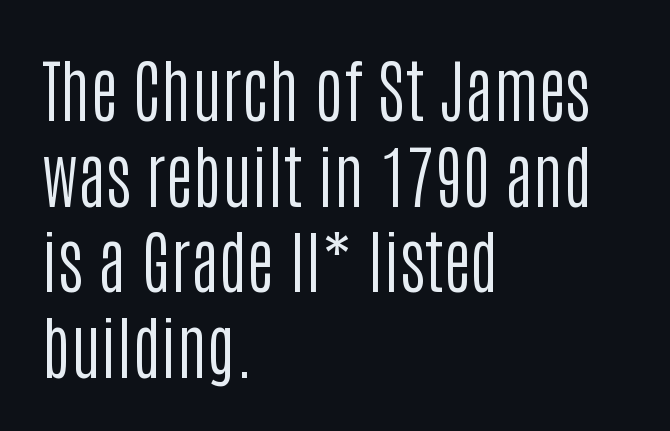
The image shows 68 px regular-weight, condensed sans-serif type, upright; set left-aligned, normal line spacing (1.26x), normal letter spacing, not underlined; low stroke contrast and a large x-height.
